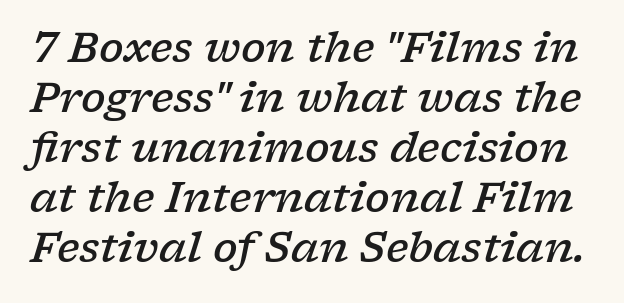
Q: Is the text bold? A: Semi-bold.
Q: Is the text italic (slanted)? A: Yes, it leans right by about 17 degrees.
Q: Is the typeface a serif or a sans-serif typeface? A: Serif.
Q: Is the text underlined? A: No.
Q: Is the spacing between letters normal or unusually wide? A: Normal.
Q: Width (condensed, normal, or wide)? A: Wide.
Q: Stroke contrast? A: Low.
Q: x-height? A: Medium.
Q: Monospaced? A: No.
